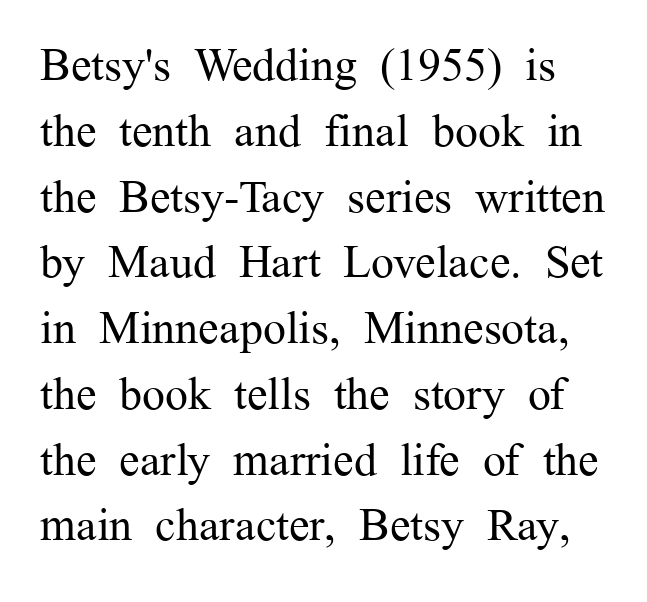
Q: Is the text bold? A: No.
Q: Is the text italic (slanted)? A: No, it is upright.
Q: Is the typeface a serif or a sans-serif typeface? A: Serif.
Q: Is the text underlined? A: No.
Q: Is the spacing between letters normal or unusually wide? A: Normal.
Q: Is the spacing between lines tight, normal or loose? A: Normal.
Q: Width (condensed, normal, or wide)? A: Normal.
Q: Stroke contrast? A: Medium.
Q: x-height? A: Medium.
Q: Monospaced? A: No.
